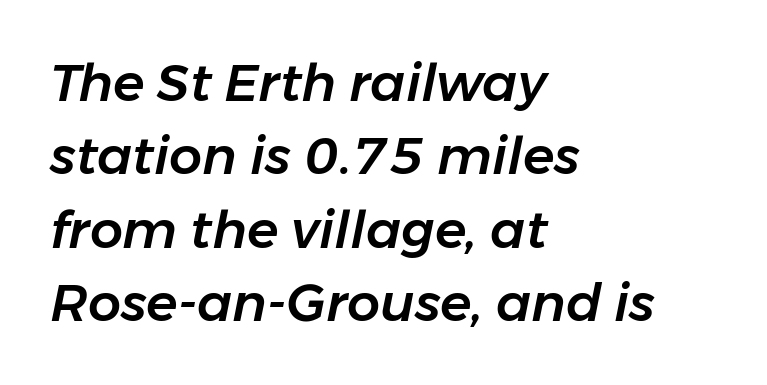
{"italic": "yes", "lean": "right", "slant_degrees": 11, "width": "normal", "stroke_contrast": "low", "x_height": "medium", "monospaced": "no", "underline": "no", "align": "left", "line_spacing": "normal", "line_spacing_ratio": 1.41, "letter_spacing": "normal", "letter_spacing_em": 0.0, "glyph_px": 52}
